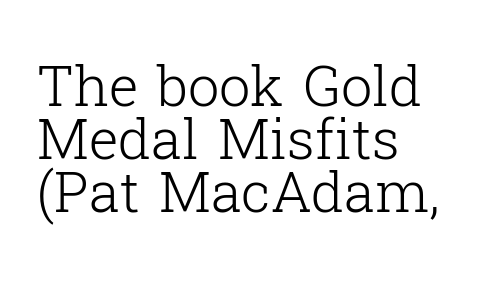
The image shows 56 px light serif type, upright; set left-aligned, tight line spacing (0.95x), normal letter spacing, not underlined; low stroke contrast and a medium x-height.
